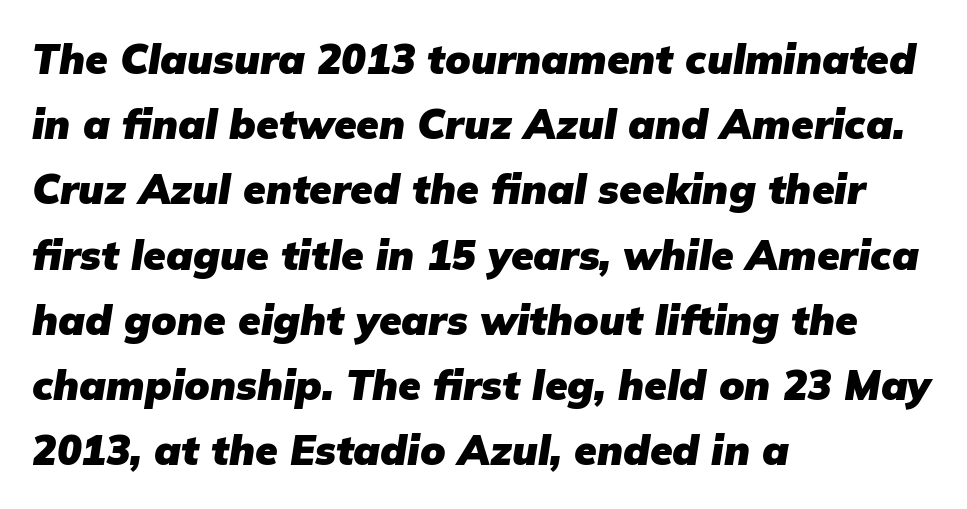
The image shows 41 px heavy type, italic (leaning right); set left-aligned, normal line spacing (1.59x), normal letter spacing, not underlined; low stroke contrast and a medium x-height.
